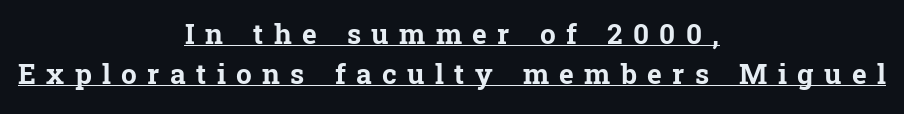
The image shows 28 px bold serif type, upright; set centered, normal line spacing (1.42x), unusually wide letter spacing (+0.37 em), underlined; low stroke contrast and a medium x-height.
